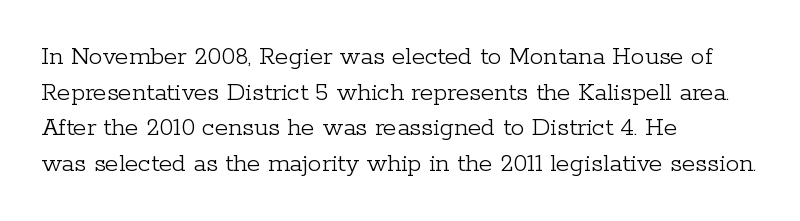
The image shows 27 px text type, upright; set left-aligned, normal line spacing (1.32x), normal letter spacing, not underlined.
